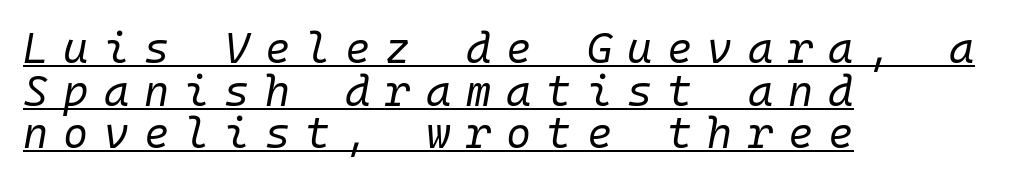
Q: Is the text bold? A: No.
Q: Is the text italic (slanted)? A: Yes, it leans right by about 10 degrees.
Q: Is the text underlined? A: Yes.
Q: How is the paragraph aligned? A: Left-aligned.
Q: Is the spacing between letters normal or unusually wide? A: Unusually wide.
Q: Is the spacing between lines tight, normal or loose? A: Tight.
Q: Width (condensed, normal, or wide)? A: Normal.
Q: Stroke contrast? A: Low.
Q: x-height? A: Medium.
Q: Monospaced? A: Yes.
